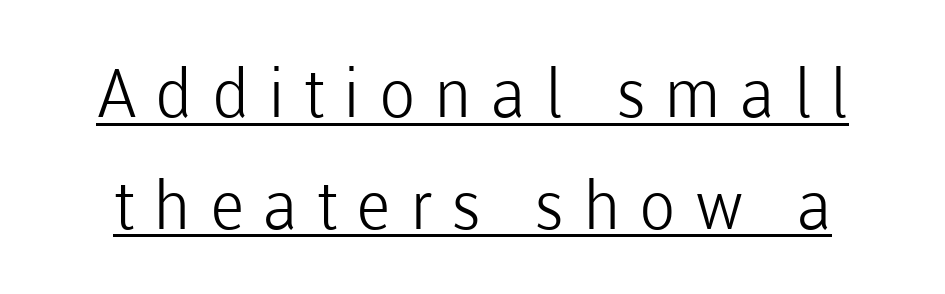
Q: Is the text bold? A: No.
Q: Is the text italic (slanted)? A: No, it is upright.
Q: Is the typeface a serif or a sans-serif typeface? A: Sans-serif.
Q: Is the text underlined? A: Yes.
Q: Is the spacing between letters normal or unusually wide? A: Unusually wide.
Q: Is the spacing between lines tight, normal or loose? A: Normal.
Q: Width (condensed, normal, or wide)? A: Normal.
Q: Stroke contrast? A: Low.
Q: x-height? A: Medium.
Q: Monospaced? A: No.
